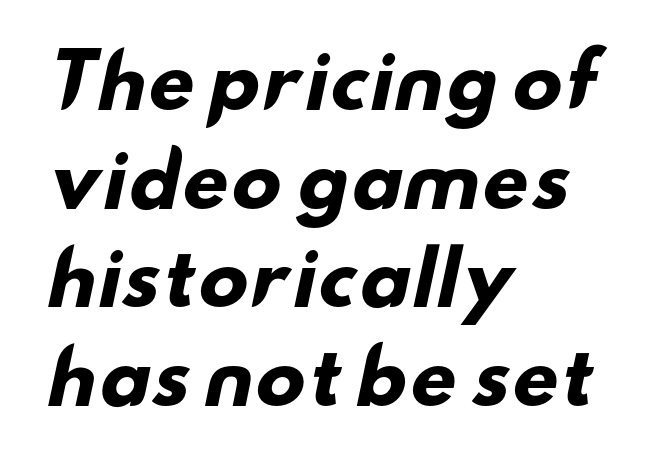
Q: Is the text bold? A: Yes.
Q: Is the typeface a serif or a sans-serif typeface? A: Sans-serif.
Q: Is the text underlined? A: No.
Q: How is the paragraph aligned? A: Left-aligned.
Q: Is the spacing between letters normal or unusually wide? A: Normal.
Q: Is the spacing between lines tight, normal or loose? A: Normal.
Q: Width (condensed, normal, or wide)? A: Wide.
Q: Stroke contrast? A: Low.
Q: x-height? A: Small.
Q: Monospaced? A: No.
